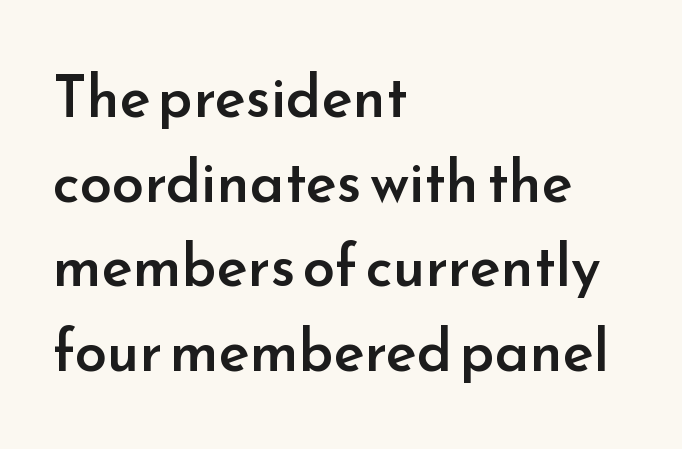
The image shows 58 px semibold sans-serif type, upright; set left-aligned, normal line spacing (1.46x), normal letter spacing, not underlined; low stroke contrast and a small x-height.
